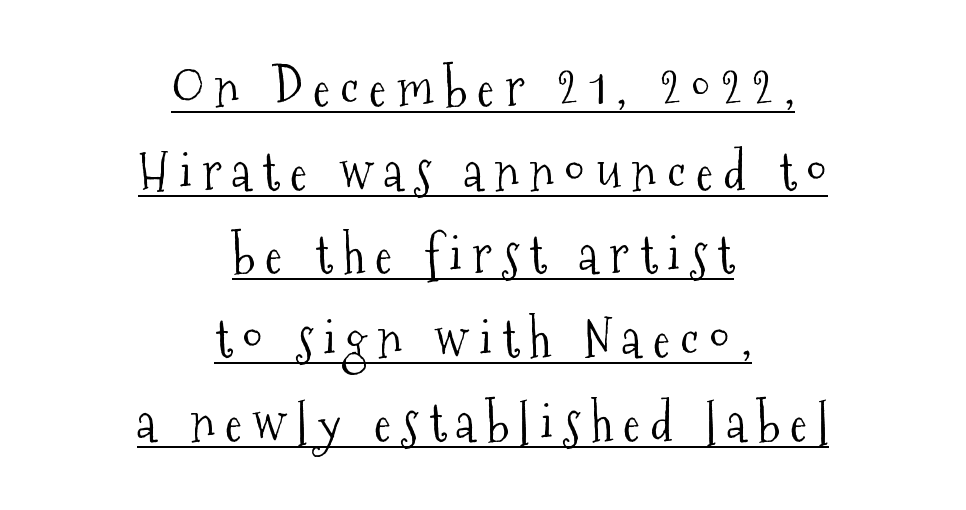
Letters have the restrained weight of plain body copy at most. A serif font was chosen for this passage. Note the varied advance widths — an 'i' is clearly narrower than an 'm'. Is there much room between lines? A standard amount, neither cramped nor airy. This is the regular roman posture of the typeface.
